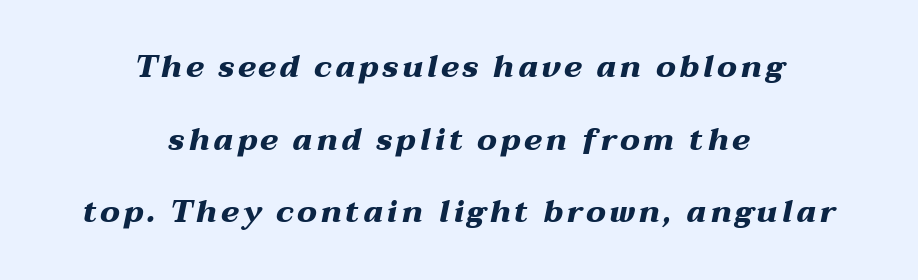
The image shows 31 px heavy, wide type, italic (leaning right); set centered, loose line spacing (2.34x), not underlined; medium stroke contrast and a medium x-height.
